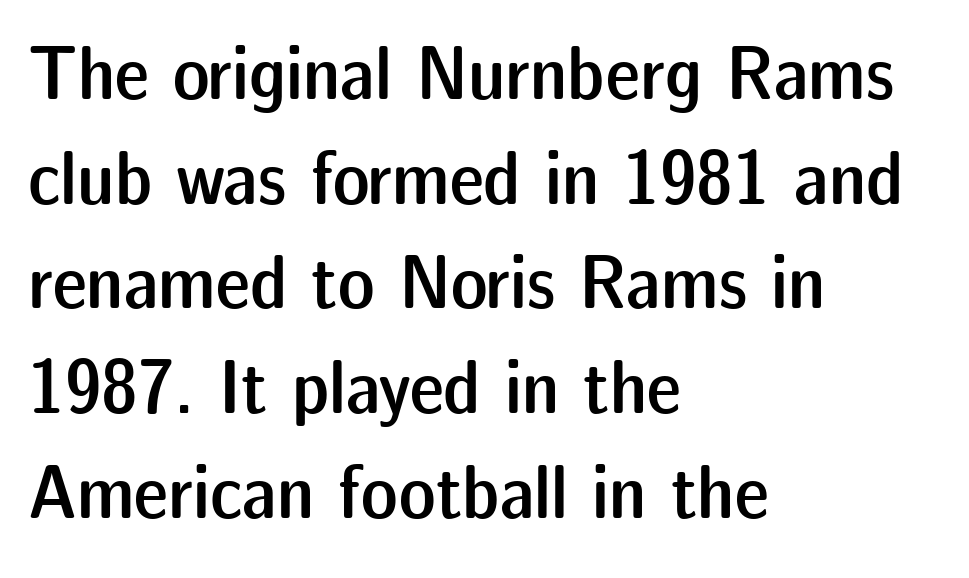
Spacing between characters is what you'd get straight out of the box. The face used here is proportionally spaced, like ordinary book or web type. The space beneath each line is pristine and unruled. The passage is arranged the way most books set body copy — flush left.
